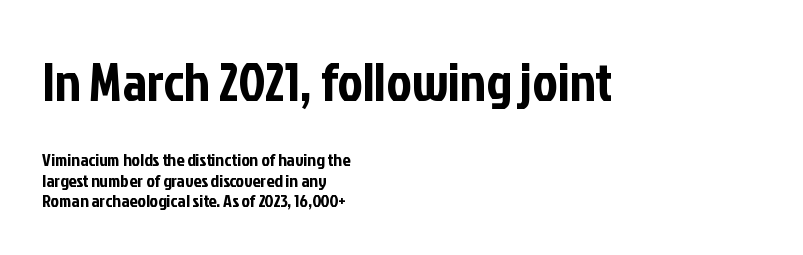
Q: Is the text italic (slanted)? A: No, it is upright.
Q: Is the typeface a serif or a sans-serif typeface? A: Sans-serif.
Q: Is the text underlined? A: No.
Q: How is the paragraph aligned? A: Left-aligned.
Q: Is the spacing between letters normal or unusually wide? A: Normal.
Q: Is the spacing between lines tight, normal or loose? A: Tight.
Q: Which block of text is set in a larger size, the first (top) or the second (bottom)? A: The first (top) one.
Q: Width (condensed, normal, or wide)? A: Condensed.
Q: Stroke contrast? A: Low.
Q: x-height? A: Medium.
Q: Monospaced? A: No.
